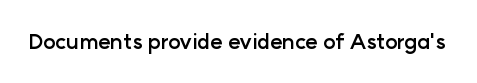
Q: Is the text bold? A: Yes.
Q: Is the text italic (slanted)? A: No, it is upright.
Q: Is the text underlined? A: No.
Q: Is the spacing between letters normal or unusually wide? A: Normal.
